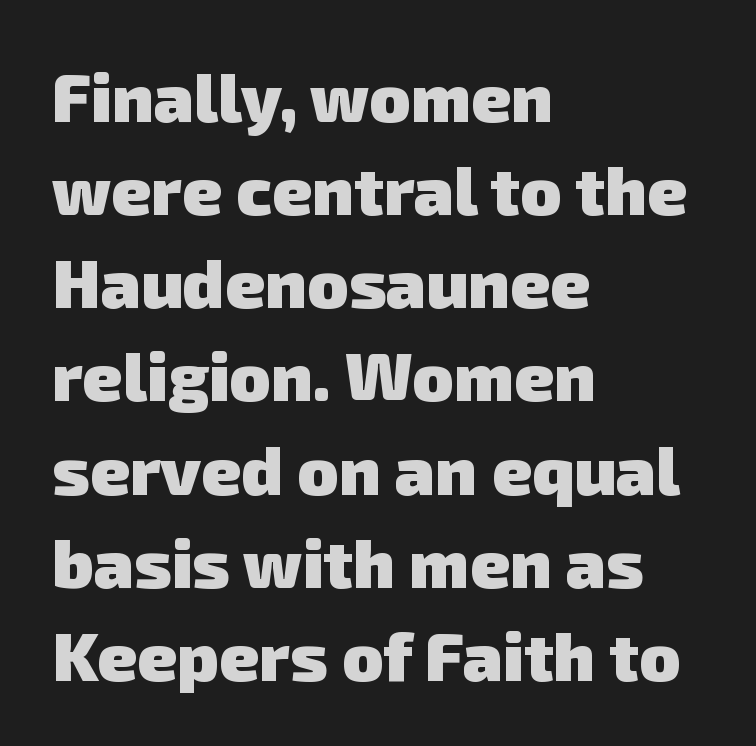
Q: Is the text bold? A: Yes.
Q: Is the typeface a serif or a sans-serif typeface? A: Sans-serif.
Q: Is the text underlined? A: No.
Q: How is the paragraph aligned? A: Left-aligned.
Q: Is the spacing between letters normal or unusually wide? A: Normal.
Q: Is the spacing between lines tight, normal or loose? A: Normal.
Q: Width (condensed, normal, or wide)? A: Normal.
Q: Stroke contrast? A: Low.
Q: x-height? A: Medium.
Q: Monospaced? A: No.
